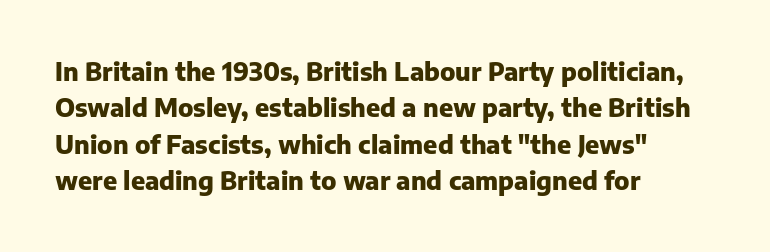
Q: Is the text bold? A: Yes.
Q: Is the text italic (slanted)? A: No, it is upright.
Q: Is the text underlined? A: No.
Q: How is the paragraph aligned? A: Left-aligned.
Q: Is the spacing between letters normal or unusually wide? A: Normal.
Q: Is the spacing between lines tight, normal or loose? A: Normal.
